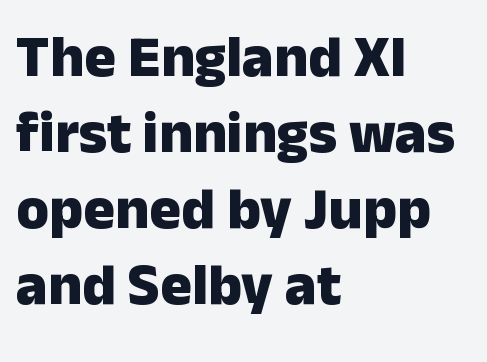
Descender tails drop into unmarked territory. You could call the tracking neutral — neither tight nor loose. A typesetter would call this leading conventional body-copy spacing. The rendering uses natural spacing where letterforms have individual widths. The letters stand upright; this is a roman face.
